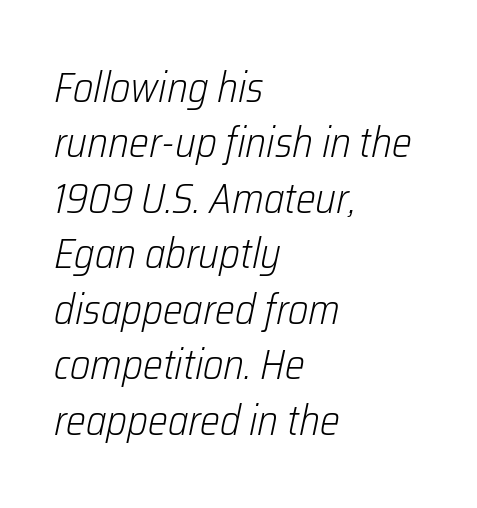
Q: Is the text bold? A: No.
Q: Is the text italic (slanted)? A: Yes, it leans right by about 12 degrees.
Q: Is the text underlined? A: No.
Q: How is the paragraph aligned? A: Left-aligned.
Q: Is the spacing between letters normal or unusually wide? A: Normal.
Q: Is the spacing between lines tight, normal or loose? A: Normal.
Q: Width (condensed, normal, or wide)? A: Condensed.
Q: Stroke contrast? A: Low.
Q: x-height? A: Medium.
Q: Monospaced? A: No.
